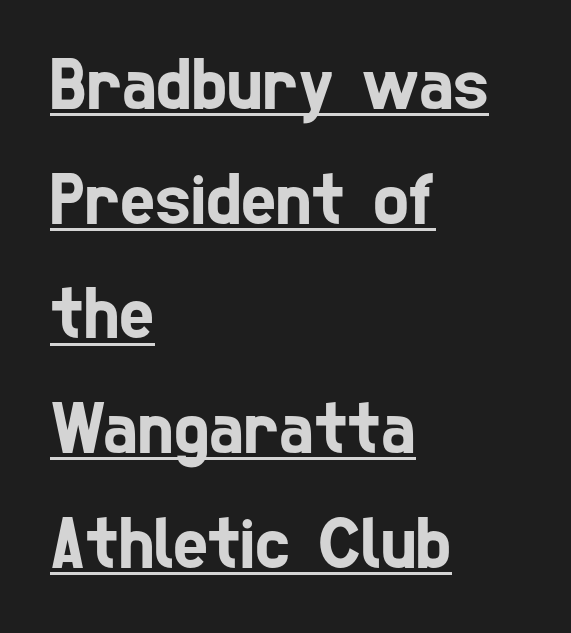
The image shows 75 px condensed sans-serif type; set left-aligned, normal line spacing (1.53x), normal letter spacing, underlined; low stroke contrast and a medium x-height.
